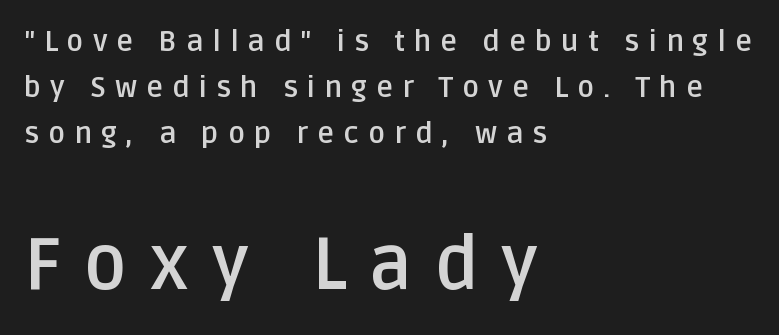
Compared with an ordinary text face, these strokes are far heavier — a full bold. The area under the type is left untouched. The horizontal fit of the characters is loose and conspicuously gappy. If you squint, the bottom block still reads clearly — it's the larger of the two. The face used here is a sans, in the tradition of grotesques and geometrics. The letters advance in unequal steps, a hallmark of proportional type.
